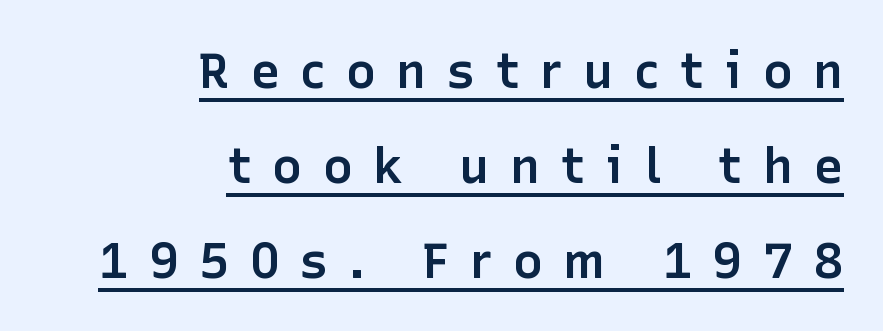
{"serif": "no", "italic": "no", "bold": "semi", "weight": "semibold", "width": "normal", "stroke_contrast": "low", "x_height": "medium", "monospaced": "no", "underline": "yes", "align": "right", "line_spacing": "loose", "line_spacing_ratio": 1.9, "letter_spacing": "wide", "letter_spacing_em": 0.41, "glyph_px": 50}
